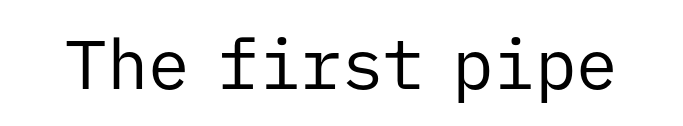
The type is set solid horizontally, with unmodified tracking. Is this a sans? Yes — the strokes have no serifs. The specimen reads as upright at a glance. Letters rest on an invisible, unmarked baseline. Do the characters align in a grid? Yes, the font is monospaced.
